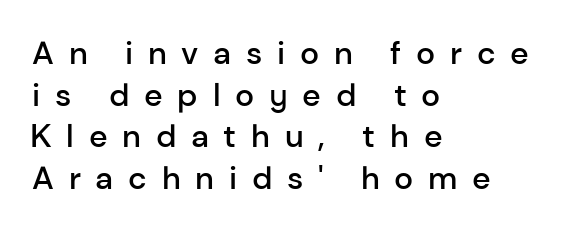
The image shows 32 px semibold sans-serif type, upright; set left-aligned, normal line spacing (1.3x), unusually wide letter spacing (+0.46 em), not underlined; low stroke contrast and a medium x-height.
